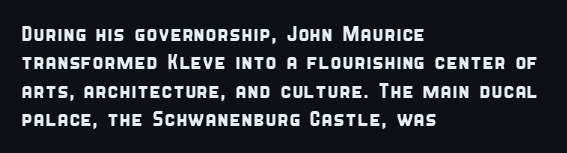
The image shows 21 px text type; set left-aligned, normal line spacing (1.35x), normal letter spacing, not underlined.
